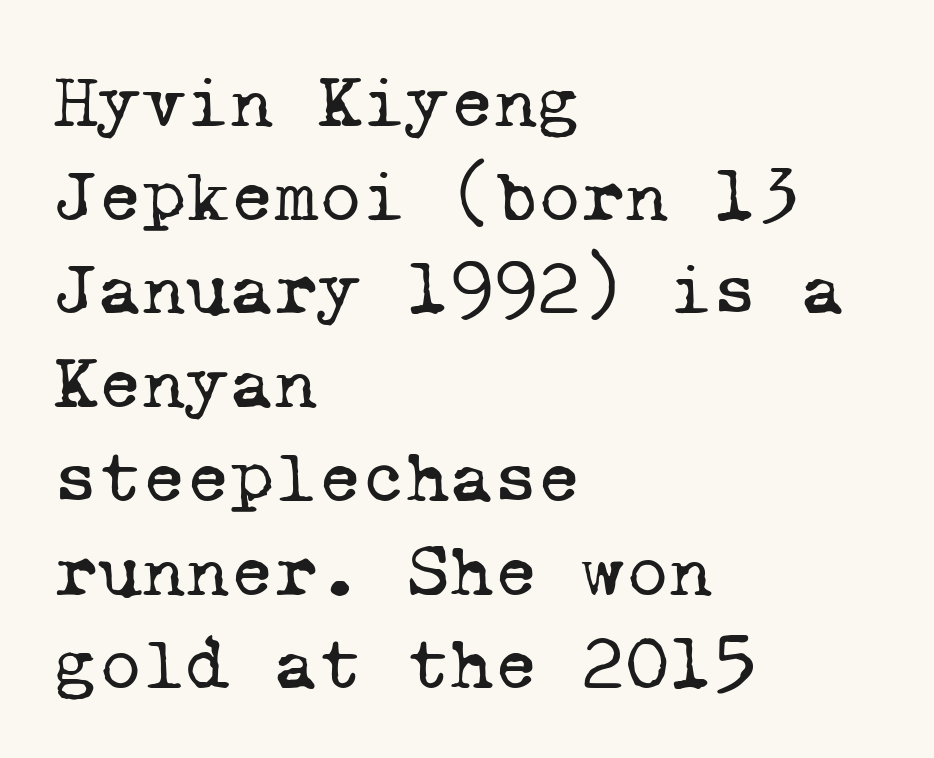
The rendering anchors every line to the left-hand side. If you measured baseline to baseline, you'd find a middling distance. This sample uses a serif face. Standard letterfit; no display-style spreading of the glyphs. Weight class: somewhere from thin through regular. The passage shown is not underscored anywhere.
